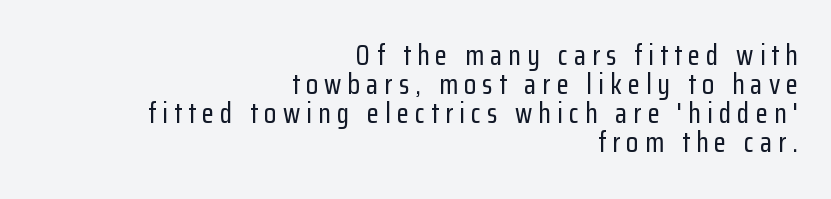
The image shows 28 px condensed sans-serif type, upright; set right-aligned, tight line spacing (1.04x), unusually wide letter spacing (+0.22 em), not underlined; low stroke contrast and a medium x-height.
